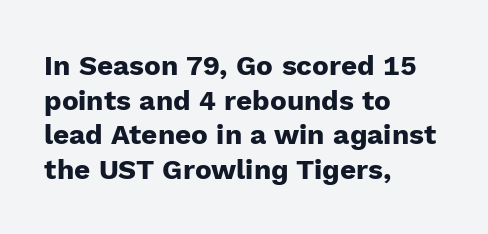
The typesetting leans heavy: a genuine bold. The type sits square on the baseline with zero lean. Check the space under the baseline: it is left empty. Here the designer chose a conventional face with non-uniform glyph widths.
